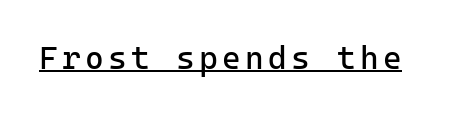
Q: Is the text bold? A: No.
Q: Is the text italic (slanted)? A: No, it is upright.
Q: Is the typeface a serif or a sans-serif typeface? A: Sans-serif.
Q: Is the text underlined? A: Yes.
Q: Width (condensed, normal, or wide)? A: Normal.
Q: Stroke contrast? A: Low.
Q: x-height? A: Medium.
Q: Monospaced? A: Yes.
